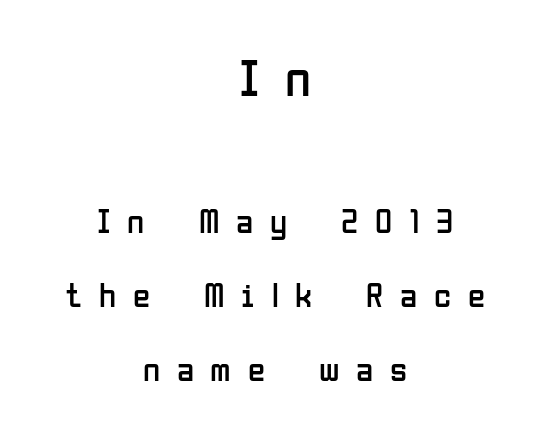
The glyphs are unaccompanied by any horizontal stroke below them. The lettering stays uniformly vertical, giving the passage a roman look. The passage shown has open, widely tracked lettering throughout. Weight: not bold — regular or lighter. The designer dialed line spacing up above the default. You can tell from the bare stems that sans-serif type was used.
